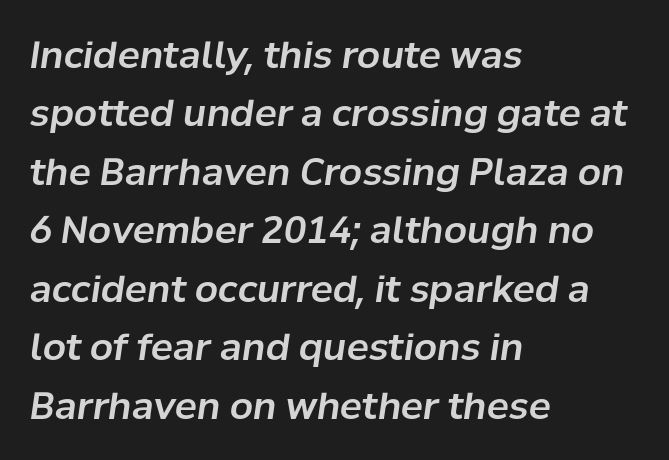
The image shows 37 px text type, italic (leaning right); set left-aligned, normal line spacing (1.58x), normal letter spacing, not underlined; low stroke contrast and a medium x-height.
